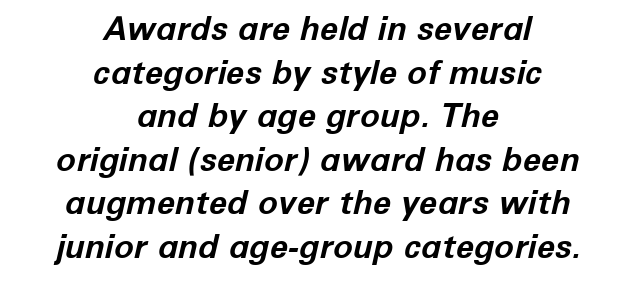
Q: Is the text bold? A: Yes.
Q: Is the text italic (slanted)? A: Yes, it leans right by about 12 degrees.
Q: Is the text underlined? A: No.
Q: How is the paragraph aligned? A: Centered.
Q: Is the spacing between letters normal or unusually wide? A: Normal.
Q: Is the spacing between lines tight, normal or loose? A: Normal.
Q: Width (condensed, normal, or wide)? A: Normal.
Q: Stroke contrast? A: Low.
Q: x-height? A: Medium.
Q: Monospaced? A: No.
